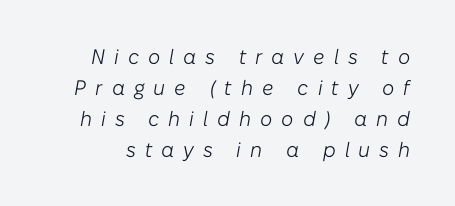
Tall strokes in this sample are angled rather than plumb. The face used here is rendered with a markedly widened letterfit. Weight: not bold — regular or lighter. Vertical spacing — default. The space beneath each line is pristine and unruled.
